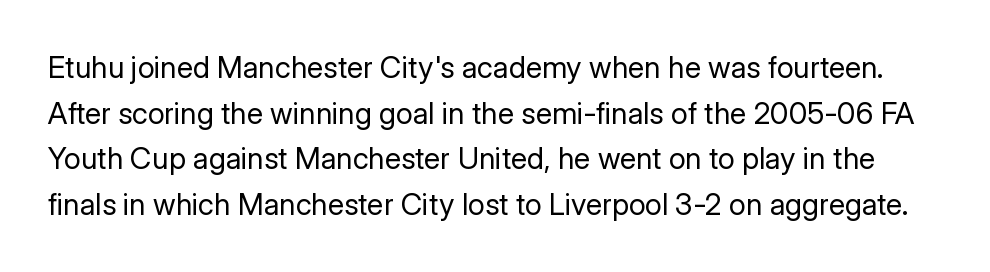
The typesetting does not lean heavy: it is not bold. Ordinary non-slanted type is in use. The tracking reads as untouched default to a designer's eye. You could not count columns in this text — the font is proportionally spaced. These lines sit exactly where default settings would place them.
